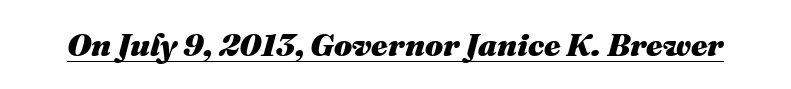
Think of a printed novel: that variable character pitch is what you see here. Each line of the rendering has a horizontal stroke beneath the glyphs. A typesetter would call this zero additional tracking. The letters are slanted; this is an italic face. On the weight axis this lands at bold, roughly 700.
